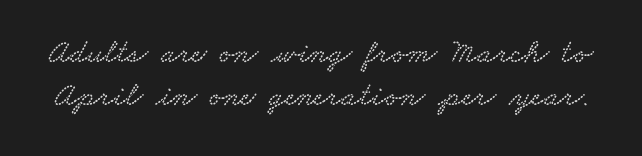
The image shows 33 px wide serif type; set normal line spacing (1.31x), normal letter spacing, not underlined; low stroke contrast and a small x-height.
